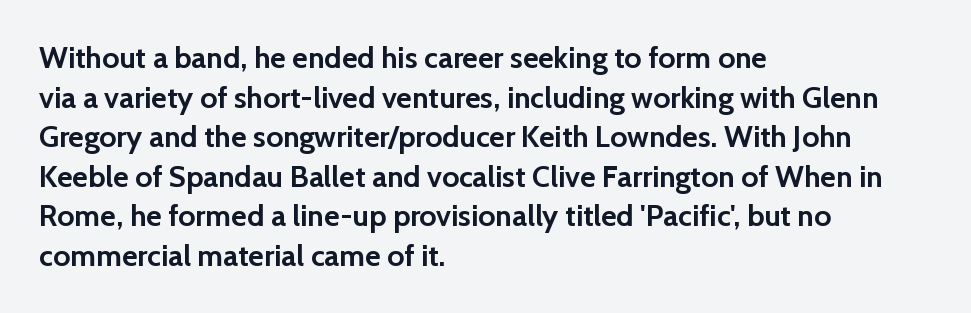
Quick note: not italic, upright. The glyphs in this specimen are sans serif. Leading matches the norm, producing a regular column. Is this a fixed-width face? No — the glyphs have proportional, varying widths. These lines are set flush left with a ragged right edge.
